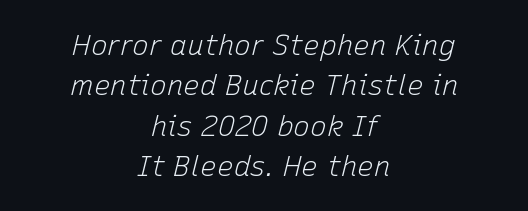
{"italic": "yes", "lean": "right", "slant_degrees": 15, "bold": "no", "weight": "light", "width": "normal", "stroke_contrast": "low", "x_height": "medium", "monospaced": "no", "underline": "no", "align": "center", "line_spacing": "normal", "line_spacing_ratio": 1.44, "letter_spacing": "normal", "letter_spacing_em": 0.0, "glyph_px": 28}
